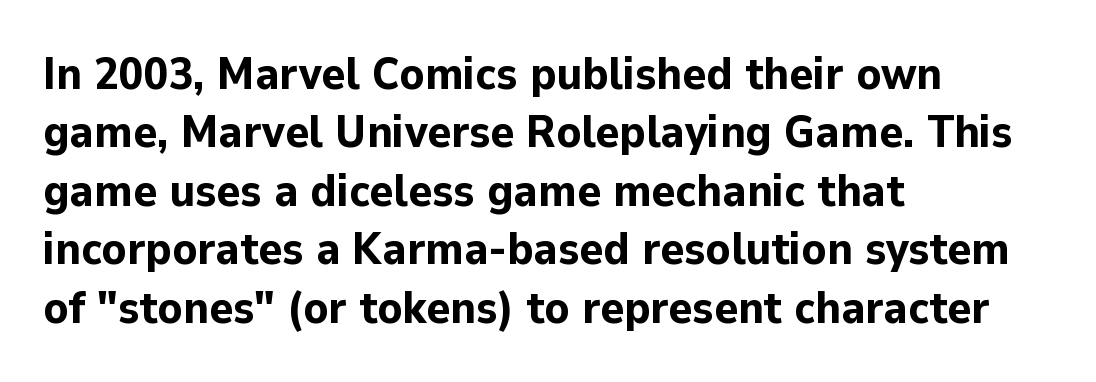
The image shows 45 px bold sans-serif type, upright; set left-aligned, normal line spacing (1.3x), normal letter spacing, not underlined; low stroke contrast and a medium x-height.
